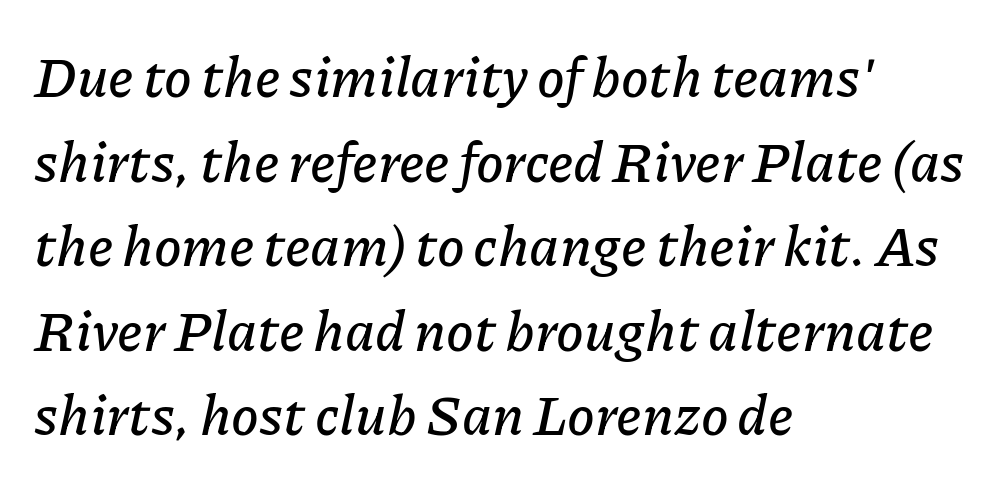
One glance says typical: line gaps are just what's usual. Tall strokes in this sample are angled rather than plumb. A typesetter would call this proportional, since set widths differ per character. The lines in this sample share a left origin and differ only in where they stop. Check the space under the baseline: it is left empty.
